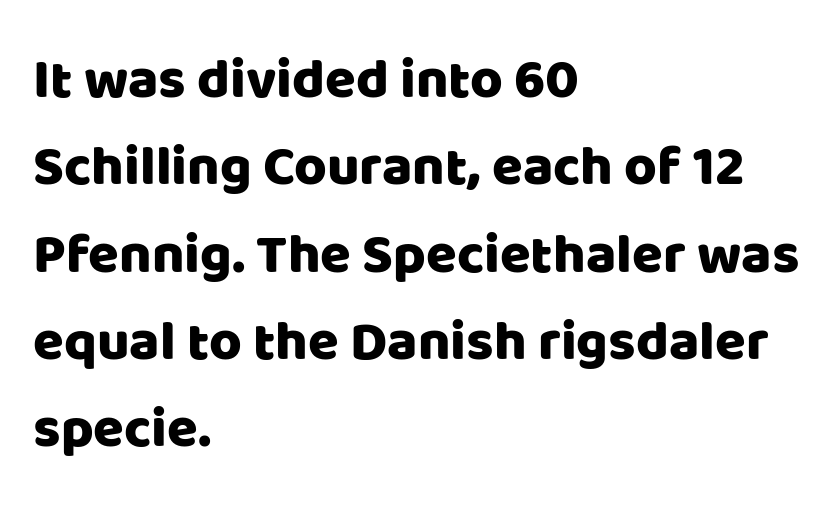
The rendering uses natural spacing where letterforms have individual widths. Each row of text sits above clean, open space. Examine the stroke ends and you'll find no serifs. Italic? Not at all — the glyphs are vertical.
